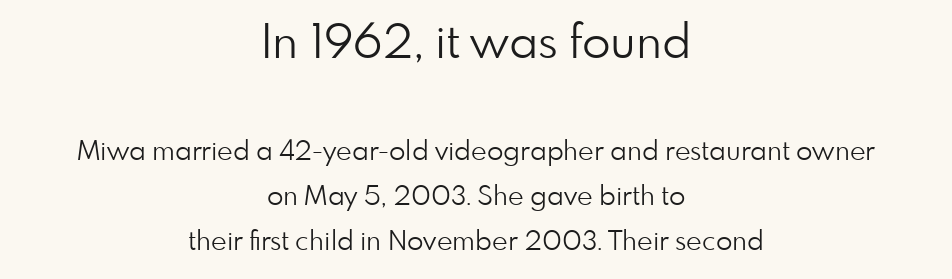
Q: Is the text bold? A: No.
Q: Is the text italic (slanted)? A: No, it is upright.
Q: Is the typeface a serif or a sans-serif typeface? A: Sans-serif.
Q: Is the text underlined? A: No.
Q: How is the paragraph aligned? A: Centered.
Q: Is the spacing between letters normal or unusually wide? A: Normal.
Q: Is the spacing between lines tight, normal or loose? A: Normal.
Q: Which block of text is set in a larger size, the first (top) or the second (bottom)? A: The first (top) one.
Q: Width (condensed, normal, or wide)? A: Normal.
Q: Stroke contrast? A: Low.
Q: x-height? A: Small.
Q: Monospaced? A: No.
